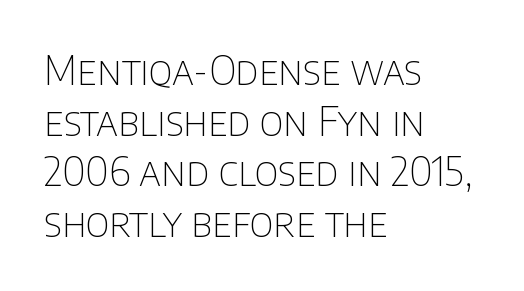
{"serif": "no", "italic": "no", "bold": "no", "weight": "thin", "width": "normal", "stroke_contrast": "low", "x_height": "large", "monospaced": "no", "underline": "no", "align": "left", "line_spacing": "normal", "line_spacing_ratio": 1.3, "letter_spacing": "normal", "letter_spacing_em": 0.0, "glyph_px": 39}
